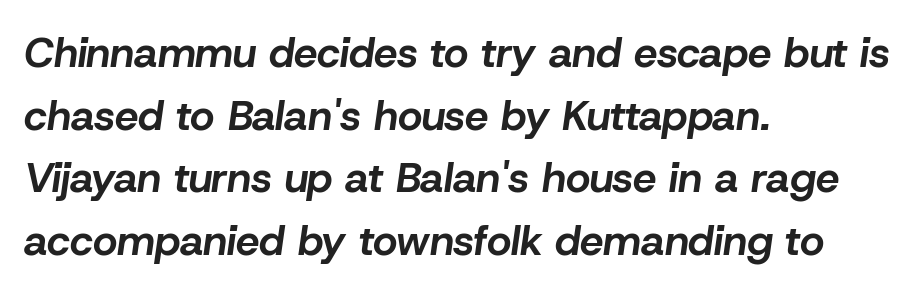
Beneath every word, the page is bare. The glyphs have the mass of a bold cut. The gaps between neighbouring characters are ordinary and unremarkable. Is this a fixed-width face? No — the glyphs have proportional, varying widths. The lines are quadded left.
